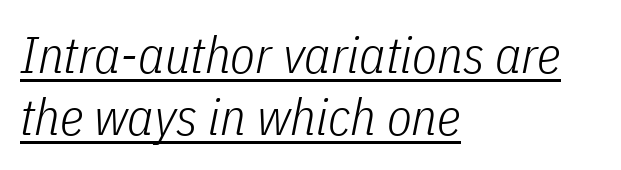
{"italic": "yes", "lean": "right", "slant_degrees": 11, "bold": "no", "weight": "light", "width": "condensed", "stroke_contrast": "low", "x_height": "medium", "monospaced": "no", "underline": "yes", "align": "left", "line_spacing_ratio": 1.21, "letter_spacing": "normal", "letter_spacing_em": 0.0, "glyph_px": 51}
